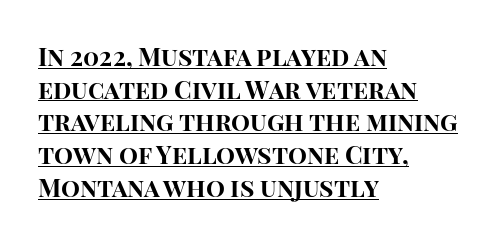
Q: Is the text bold? A: Yes.
Q: Is the text italic (slanted)? A: No, it is upright.
Q: Is the text underlined? A: Yes.
Q: How is the paragraph aligned? A: Left-aligned.
Q: Is the spacing between letters normal or unusually wide? A: Normal.
Q: Is the spacing between lines tight, normal or loose? A: Normal.
